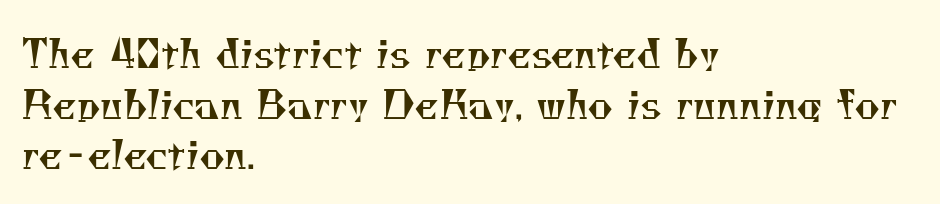
Q: Is the text bold? A: No.
Q: Is the typeface a serif or a sans-serif typeface? A: Serif.
Q: Is the text underlined? A: No.
Q: How is the paragraph aligned? A: Left-aligned.
Q: Is the spacing between letters normal or unusually wide? A: Normal.
Q: Is the spacing between lines tight, normal or loose? A: Normal.
Q: Width (condensed, normal, or wide)? A: Normal.
Q: Stroke contrast? A: Medium.
Q: x-height? A: Small.
Q: Monospaced? A: No.
